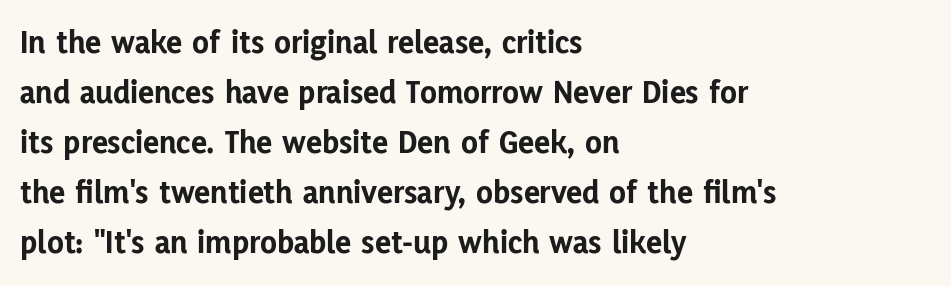
Q: Is the text bold? A: Yes.
Q: Is the text italic (slanted)? A: No, it is upright.
Q: Is the typeface a serif or a sans-serif typeface? A: Sans-serif.
Q: Is the text underlined? A: No.
Q: How is the paragraph aligned? A: Left-aligned.
Q: Is the spacing between letters normal or unusually wide? A: Normal.
Q: Is the spacing between lines tight, normal or loose? A: Normal.
Q: Width (condensed, normal, or wide)? A: Normal.
Q: Stroke contrast? A: Low.
Q: x-height? A: Medium.
Q: Monospaced? A: No.
